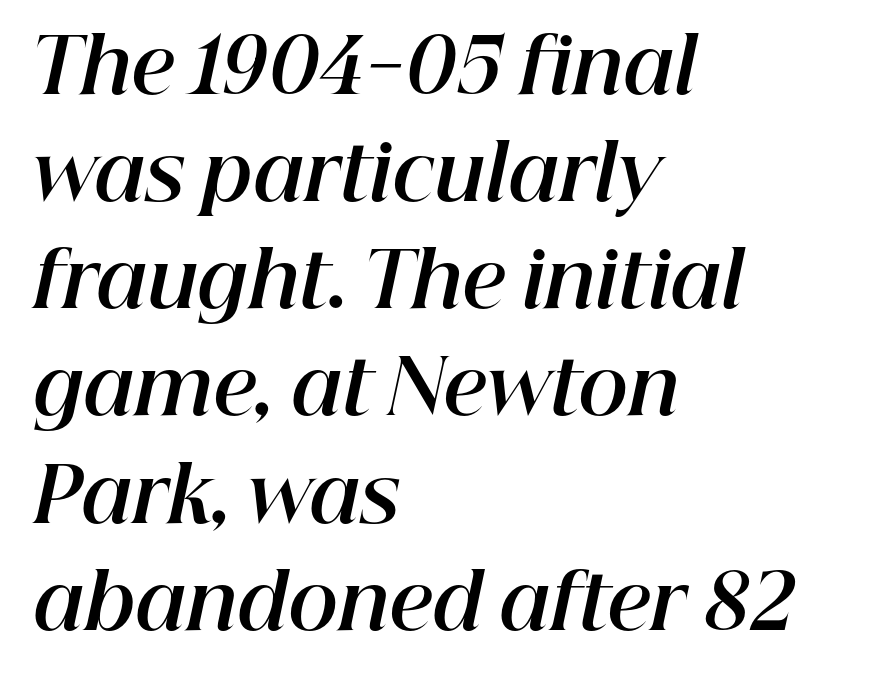
The image shows 76 px bold type, italic (leaning right); set left-aligned, normal line spacing (1.41x), normal letter spacing, not underlined; high stroke contrast and a medium x-height.
